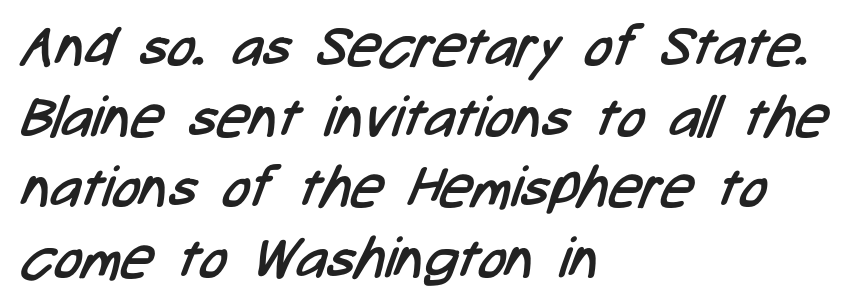
The image shows 57 px regular-weight, condensed sans-serif type; set left-aligned, line spacing 1.24x, normal letter spacing, not underlined; low stroke contrast and a medium x-height.
